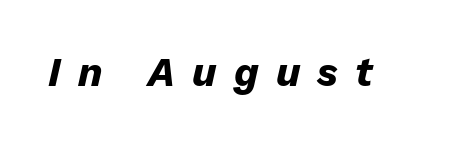
Glance below the letters and you will spot only blank space. Each letter keeps its own natural width here, so spacing adapts to shape. The type is letterspaced generously, with wide tracking. How heavy is the stroke? Heavy — this is a bold. Every character sits at an angle, as italics do.
